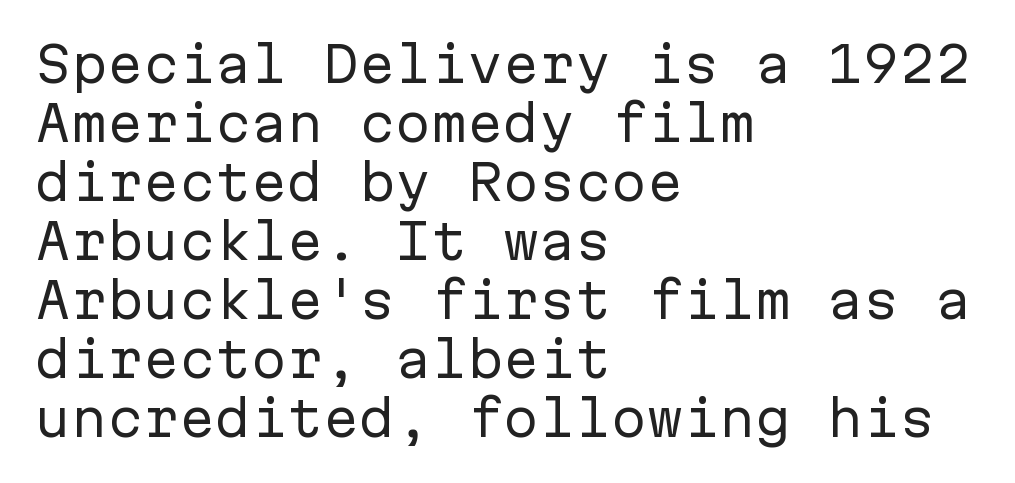
{"serif": "no", "italic": "no", "bold": "no", "weight": "regular", "width": "normal", "stroke_contrast": "low", "x_height": "medium", "monospaced": "yes", "underline": "no", "align": "left", "line_spacing_ratio": 1.23, "letter_spacing": "normal", "letter_spacing_em": 0.0, "glyph_px": 48}
